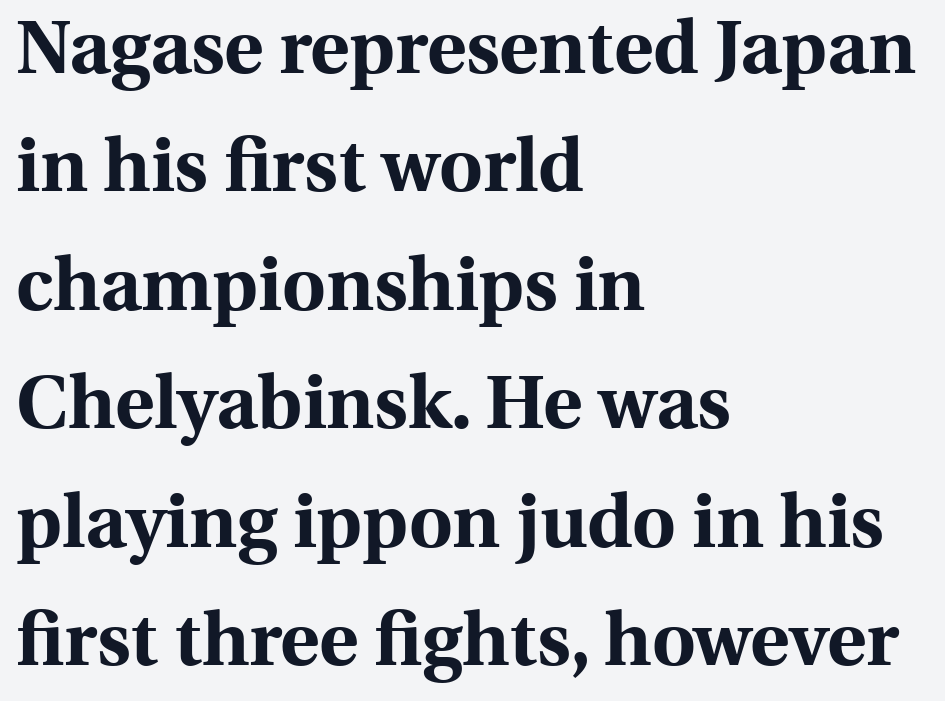
{"serif": "yes", "italic": "no", "bold": "yes", "weight": "bold", "width": "normal", "x_height": "medium", "monospaced": "no", "underline": "no", "align": "left", "line_spacing": "normal", "line_spacing_ratio": 1.58, "letter_spacing": "normal", "letter_spacing_em": 0.0, "glyph_px": 75}
